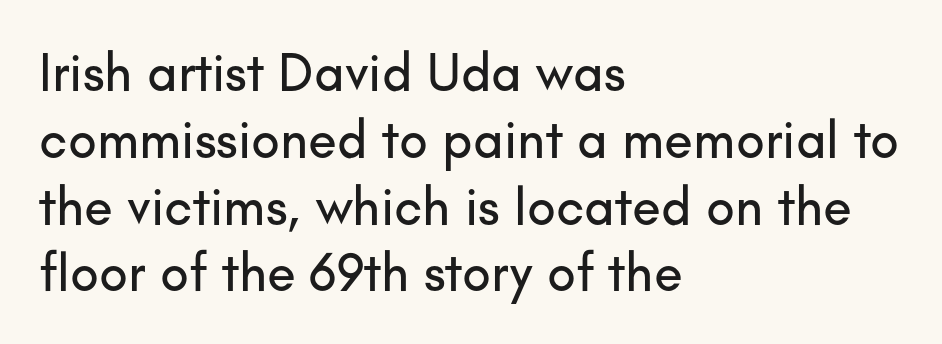
Posture: straight, roman, zero tilt. Is this a fixed-width face? No — the glyphs have proportional, varying widths. A typesetter would call this leading conventional body-copy spacing. This rendering uses left alignment, leaving the right contour irregular.
